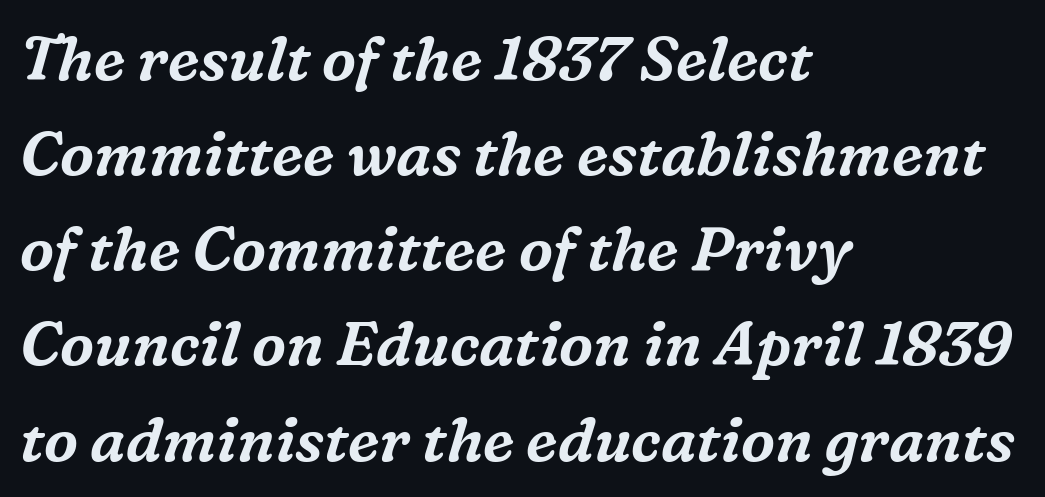
Q: Is the text italic (slanted)? A: Yes, it leans right by about 16 degrees.
Q: Is the typeface a serif or a sans-serif typeface? A: Serif.
Q: Is the text underlined? A: No.
Q: How is the paragraph aligned? A: Left-aligned.
Q: Is the spacing between letters normal or unusually wide? A: Normal.
Q: Is the spacing between lines tight, normal or loose? A: Normal.
Q: Width (condensed, normal, or wide)? A: Normal.
Q: Stroke contrast? A: Medium.
Q: x-height? A: Medium.
Q: Monospaced? A: No.
